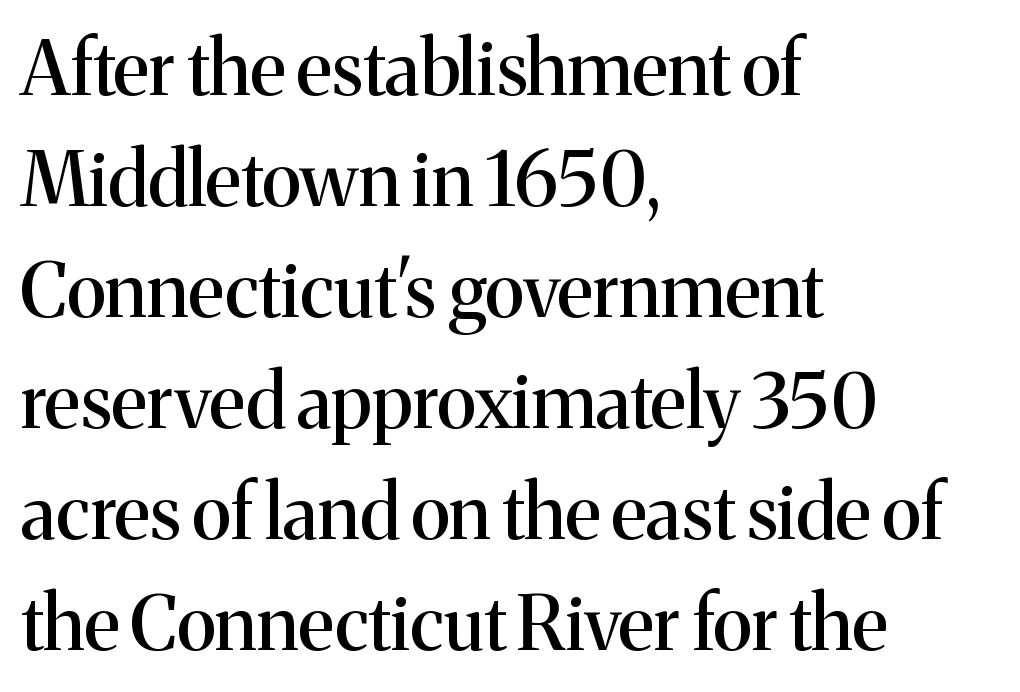
The image shows 75 px serif type, upright; set left-aligned, normal line spacing (1.48x), normal letter spacing, not underlined; medium stroke contrast and a medium x-height.
